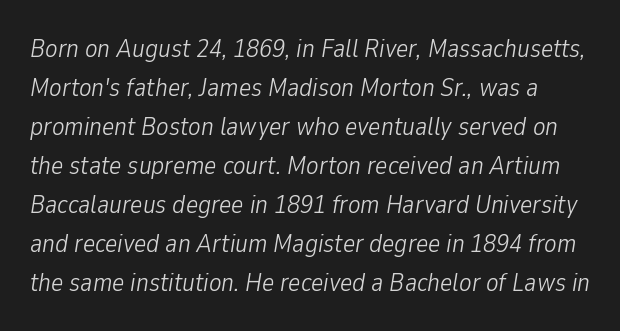
The image shows 26 px text type, italic (leaning right); set normal line spacing (1.5x), normal letter spacing, not underlined.
